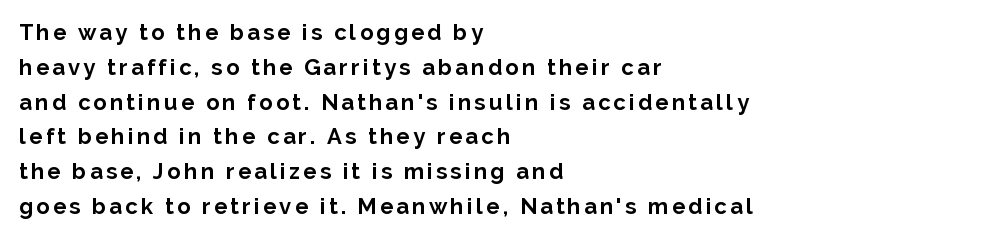
The image shows 22 px bold type, upright; set left-aligned, normal line spacing (1.58x), not underlined.
